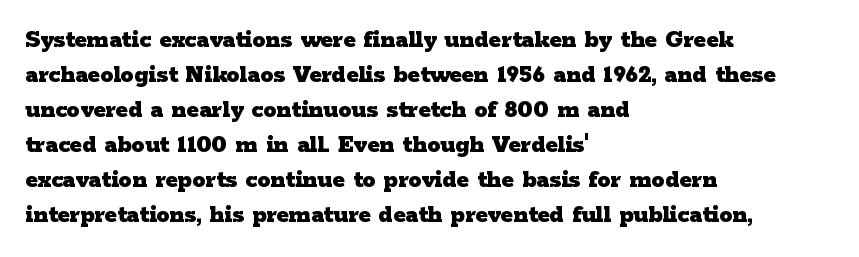
Spacing between characters is what you'd get straight out of the box. If you drew a line through each stem, it would be perfectly vertical. Which margin do the lines hug? The left one — the right edge is uneven. Leading: standard. Is the type bold? Yes — the strokes are clearly thick and heavy.
